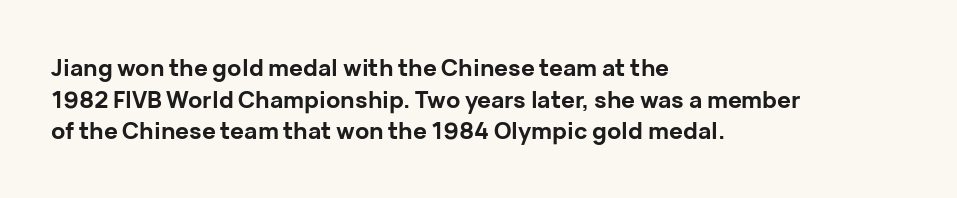
{"italic": "no", "bold": "yes", "underline": "no", "align": "left", "line_spacing": "normal", "line_spacing_ratio": 1.38, "letter_spacing": "normal", "letter_spacing_em": 0.0, "glyph_px": 23}
